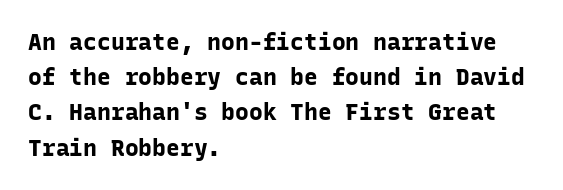
Each new line begins a customary step beneath the previous one. This rendering leaves character spacing at its baseline value. The lettering stays uniformly vertical, giving the passage a roman look. This rendering features lettering with no underline. A student would call this left alignment; a typographer would say flush left, rag right. Is the type bold? Yes — the strokes are clearly thick and heavy.
